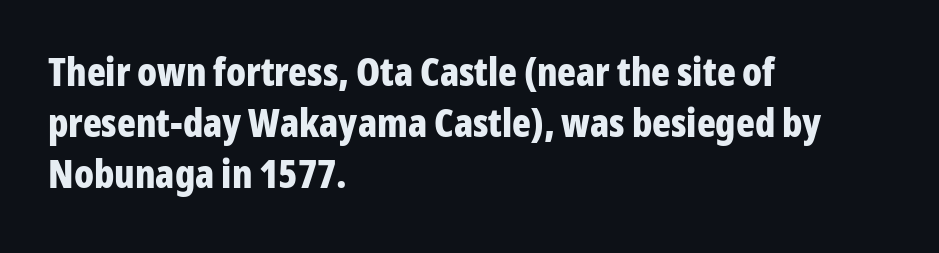
The image shows 39 px bold, condensed sans-serif type, upright; set left-aligned, normal line spacing (1.31x), normal letter spacing, not underlined; low stroke contrast and a medium x-height.
